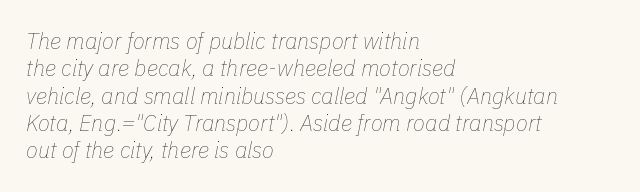
Q: Is the text bold? A: No.
Q: Is the text italic (slanted)? A: Yes, it leans right by about 11 degrees.
Q: Is the text underlined? A: No.
Q: How is the paragraph aligned? A: Left-aligned.
Q: Is the spacing between letters normal or unusually wide? A: Normal.
